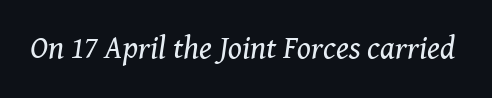
Q: Is the text bold? A: No.
Q: Is the text italic (slanted)? A: Yes, it leans right by about 8 degrees.
Q: Is the typeface a serif or a sans-serif typeface? A: Serif.
Q: Is the text underlined? A: No.
Q: Is the spacing between letters normal or unusually wide? A: Normal.
Q: Width (condensed, normal, or wide)? A: Normal.
Q: Stroke contrast? A: Medium.
Q: x-height? A: Medium.
Q: Monospaced? A: No.
